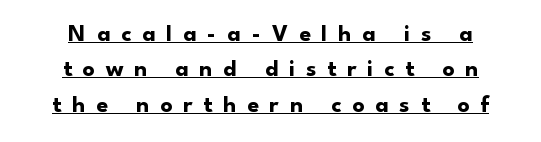
Short and long lines alike share a common midpoint. The tracking reads as deliberately expanded to a designer's eye. Weight check: bold — yes, fully. Compared with undecorated copy, this sample adds a rule below the words.
